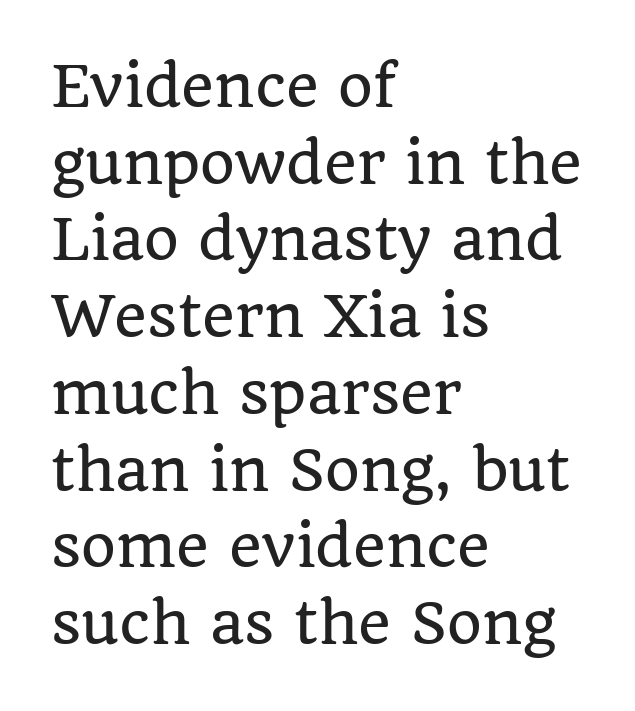
{"serif": "yes", "italic": "no", "width": "normal", "stroke_contrast": "low", "x_height": "large", "monospaced": "no", "underline": "no", "align": "left", "line_spacing": "normal", "line_spacing_ratio": 1.37, "letter_spacing": "normal", "letter_spacing_em": 0.0, "glyph_px": 56}
